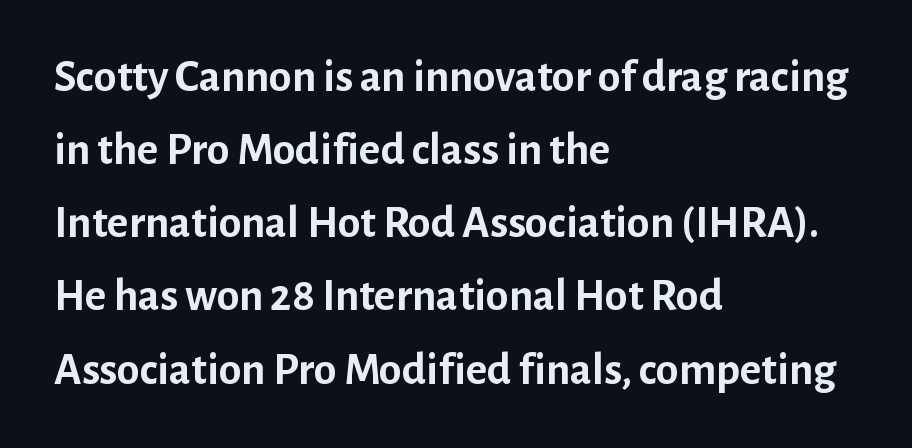
The image shows 46 px semibold sans-serif type, upright; set left-aligned, normal line spacing (1.59x), normal letter spacing, not underlined; low stroke contrast and a medium x-height.
